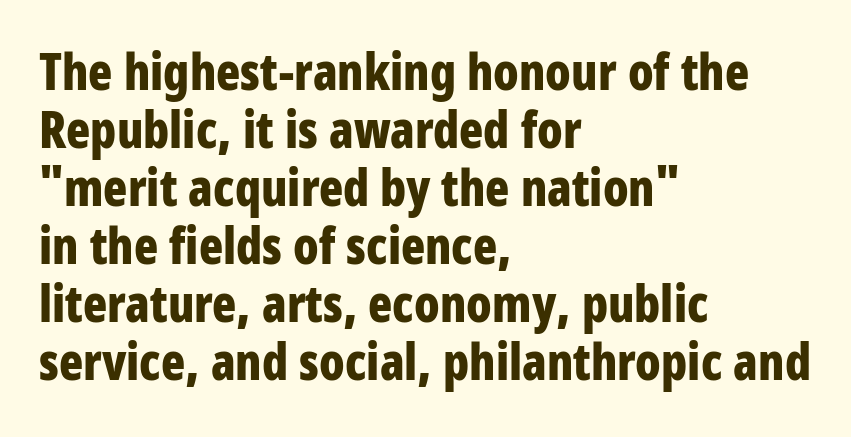
{"serif": "no", "italic": "no", "bold": "yes", "weight": "bold", "width": "condensed", "stroke_contrast": "low", "x_height": "large", "monospaced": "no", "underline": "no", "align": "left", "line_spacing_ratio": 1.16, "letter_spacing": "normal", "letter_spacing_em": 0.0, "glyph_px": 50}
